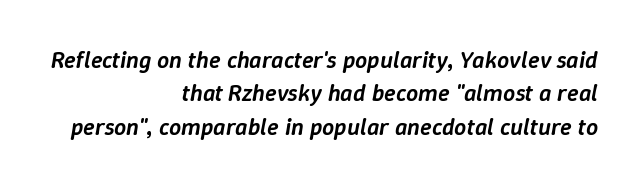
The image shows 24 px text type, italic (leaning right); set right-aligned, normal line spacing (1.39x), normal letter spacing, not underlined.
